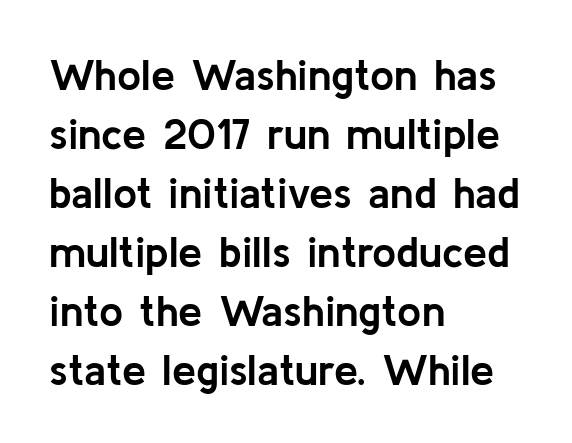
This rendering features lettering with no underline. Letter spacing: default. Students, this is bold: see how much ink each stroke carries. The compositor pushed each line to the left boundary.
